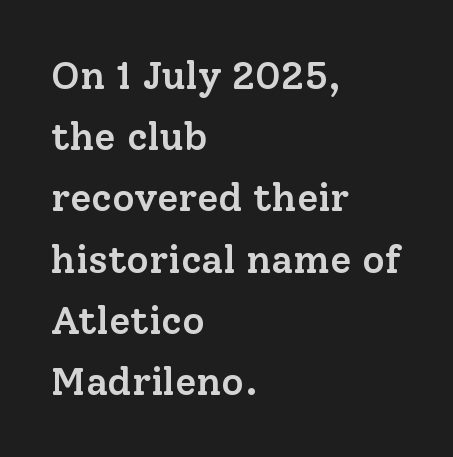
The image shows 39 px semibold serif type, upright; set left-aligned, normal line spacing (1.57x), normal letter spacing, not underlined; low stroke contrast and a medium x-height.
